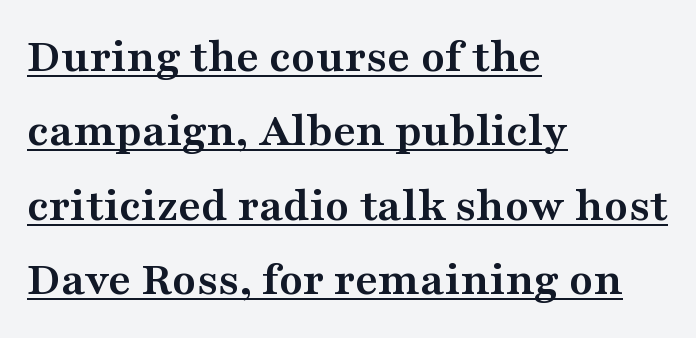
The rendering uses natural spacing where letterforms have individual widths. A roman cut, with each character standing at attention. These lines are composed in type with serifs. The rendering keeps characters at their native spacing.
